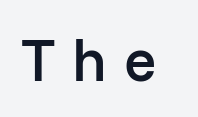
Q: Is the text bold? A: Semi-bold.
Q: Is the text italic (slanted)? A: No, it is upright.
Q: Is the typeface a serif or a sans-serif typeface? A: Sans-serif.
Q: Is the text underlined? A: No.
Q: Is the spacing between letters normal or unusually wide? A: Unusually wide.
Q: Width (condensed, normal, or wide)? A: Normal.
Q: Stroke contrast? A: Low.
Q: x-height? A: Medium.
Q: Monospaced? A: No.
